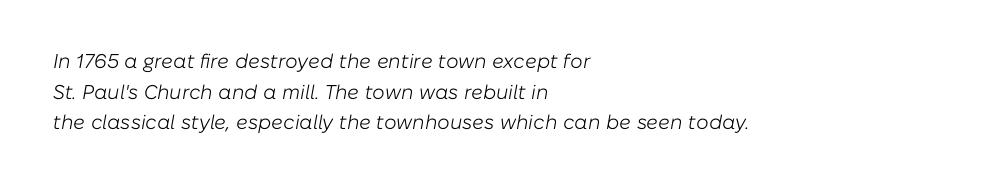
{"italic": "yes", "lean": "right", "slant_degrees": 10, "bold": "no", "underline": "no", "align": "left", "line_spacing": "normal", "line_spacing_ratio": 1.53, "letter_spacing": "normal", "letter_spacing_em": 0.0, "glyph_px": 20}
